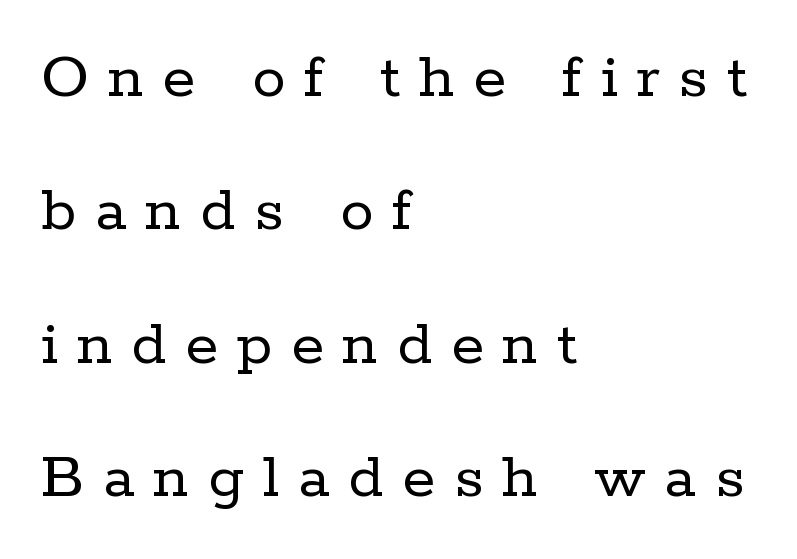
The image shows 67 px regular-weight serif type, upright; set left-aligned, loose line spacing (1.99x), unusually wide letter spacing (+0.28 em), not underlined; low stroke contrast and a medium x-height.
